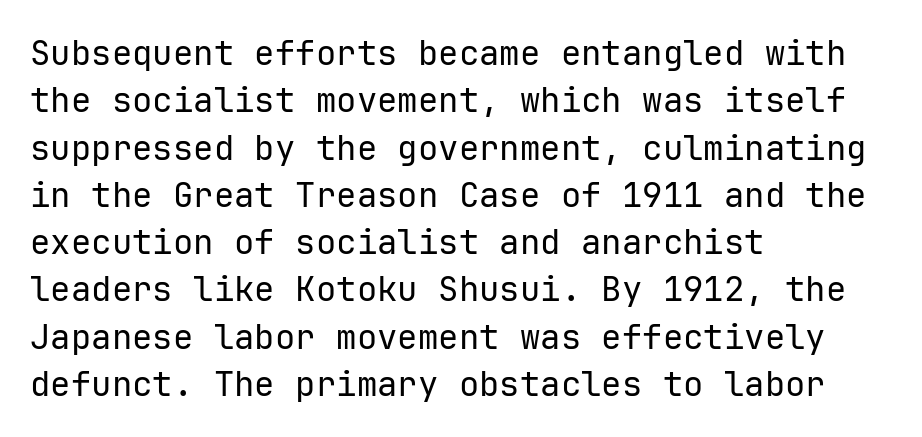
{"serif": "no", "italic": "no", "bold": "no", "weight": "regular", "width": "normal", "stroke_contrast": "low", "x_height": "medium", "monospaced": "yes", "underline": "no", "align": "left", "line_spacing": "normal", "line_spacing_ratio": 1.39, "letter_spacing": "normal", "letter_spacing_em": 0.0, "glyph_px": 34}
